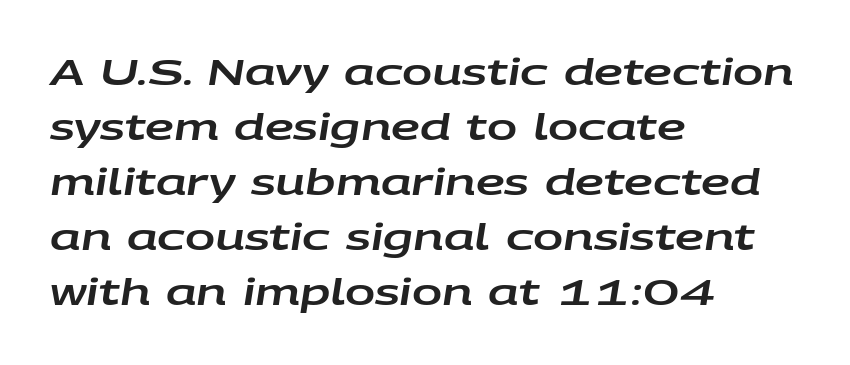
{"italic": "yes", "lean": "right", "slant_degrees": 9, "width": "wide", "stroke_contrast": "low", "x_height": "large", "monospaced": "no", "underline": "no", "align": "left", "line_spacing": "normal", "line_spacing_ratio": 1.53, "letter_spacing": "normal", "letter_spacing_em": 0.0, "glyph_px": 36}
